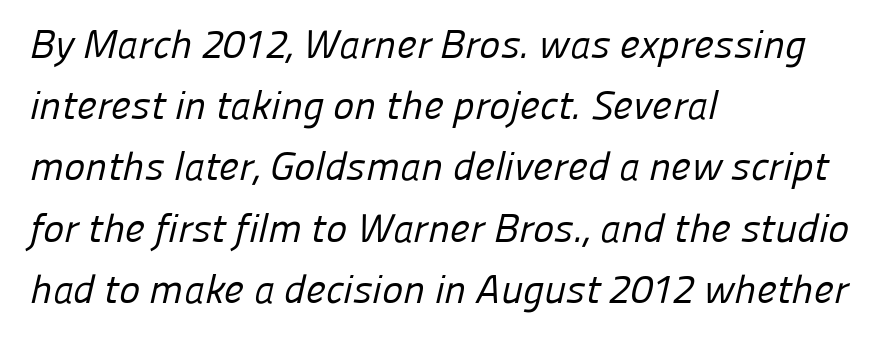
The image shows 40 px regular-weight sans-serif type; set left-aligned, normal line spacing (1.53x), normal letter spacing, not underlined; low stroke contrast and a medium x-height.
